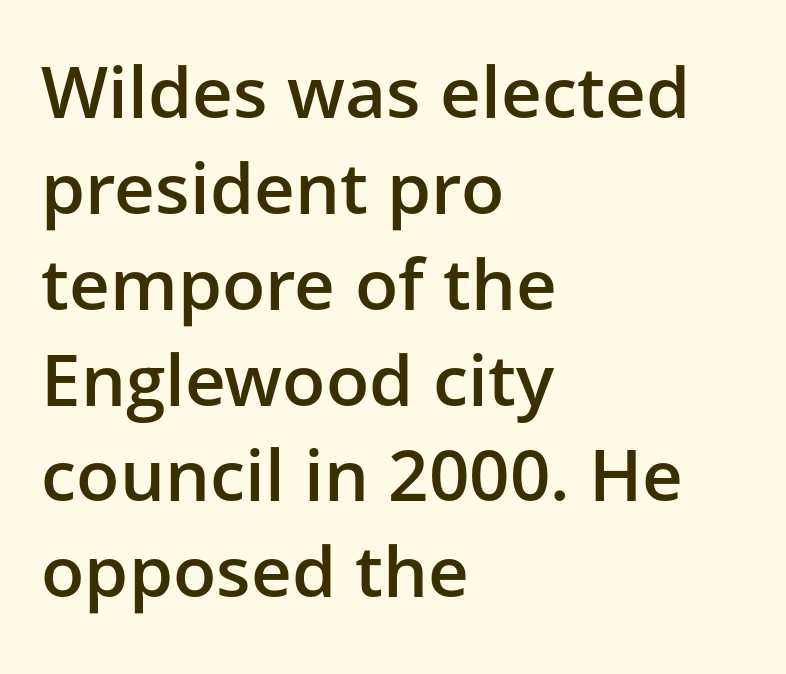
The image shows 71 px semibold sans-serif type, upright; set left-aligned, normal line spacing (1.35x), normal letter spacing, not underlined; low stroke contrast and a medium x-height.
